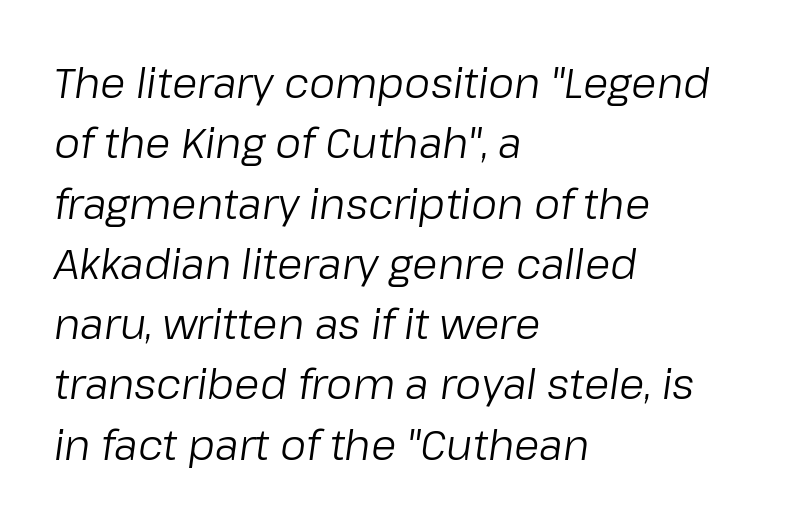
Q: Is the text bold? A: No.
Q: Is the text italic (slanted)? A: Yes, it leans right by about 8 degrees.
Q: Is the text underlined? A: No.
Q: How is the paragraph aligned? A: Left-aligned.
Q: Is the spacing between letters normal or unusually wide? A: Normal.
Q: Is the spacing between lines tight, normal or loose? A: Normal.
Q: Width (condensed, normal, or wide)? A: Normal.
Q: Stroke contrast? A: Low.
Q: x-height? A: Medium.
Q: Monospaced? A: No.
